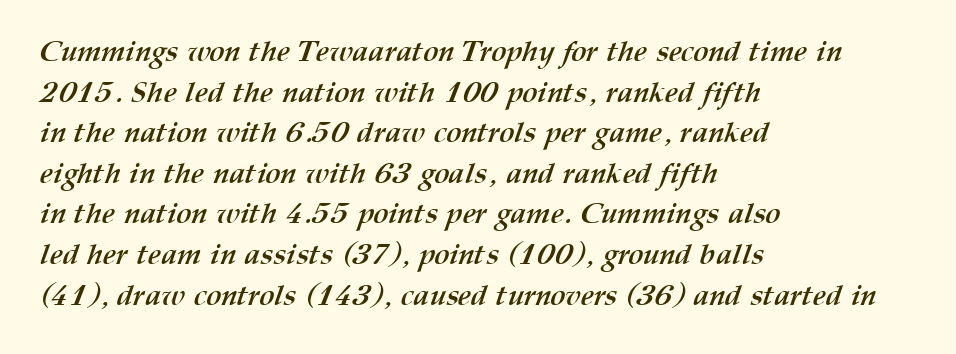
The gaps between neighbouring characters are ordinary and unremarkable. Plain, unruled lines of type. What's the leading like? Ordinary, nothing unusual. These lines stack with their left ends in a neat column. Is this a fixed-width face? No — the glyphs have proportional, varying widths. The strokes are fattened all the way to bold.
